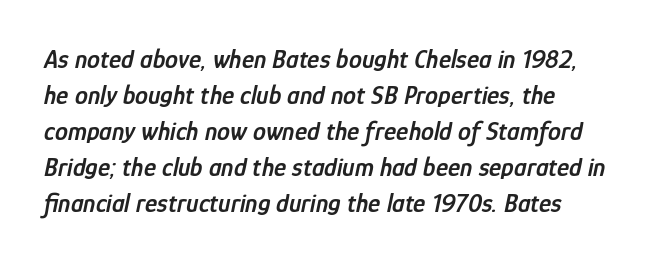
Q: Is the text bold? A: Semi-bold.
Q: Is the text italic (slanted)? A: Yes, it leans right by about 12 degrees.
Q: Is the text underlined? A: No.
Q: Is the spacing between letters normal or unusually wide? A: Normal.
Q: Is the spacing between lines tight, normal or loose? A: Normal.
